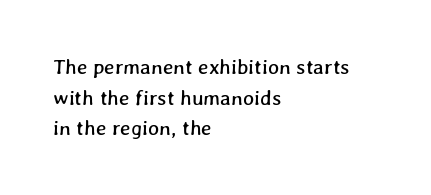
{"underline": "no", "align": "left", "line_spacing": "normal", "line_spacing_ratio": 1.46, "letter_spacing": "normal", "letter_spacing_em": 0.0, "glyph_px": 21}
